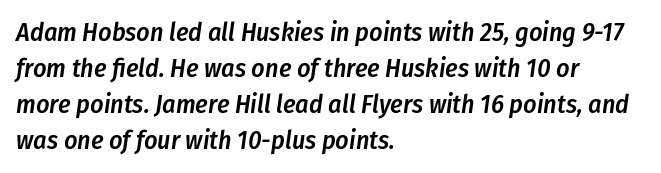
Q: Is the text bold? A: Semi-bold.
Q: Is the text italic (slanted)? A: Yes, it leans right by about 8 degrees.
Q: Is the text underlined? A: No.
Q: How is the paragraph aligned? A: Left-aligned.
Q: Is the spacing between letters normal or unusually wide? A: Normal.
Q: Is the spacing between lines tight, normal or loose? A: Normal.
